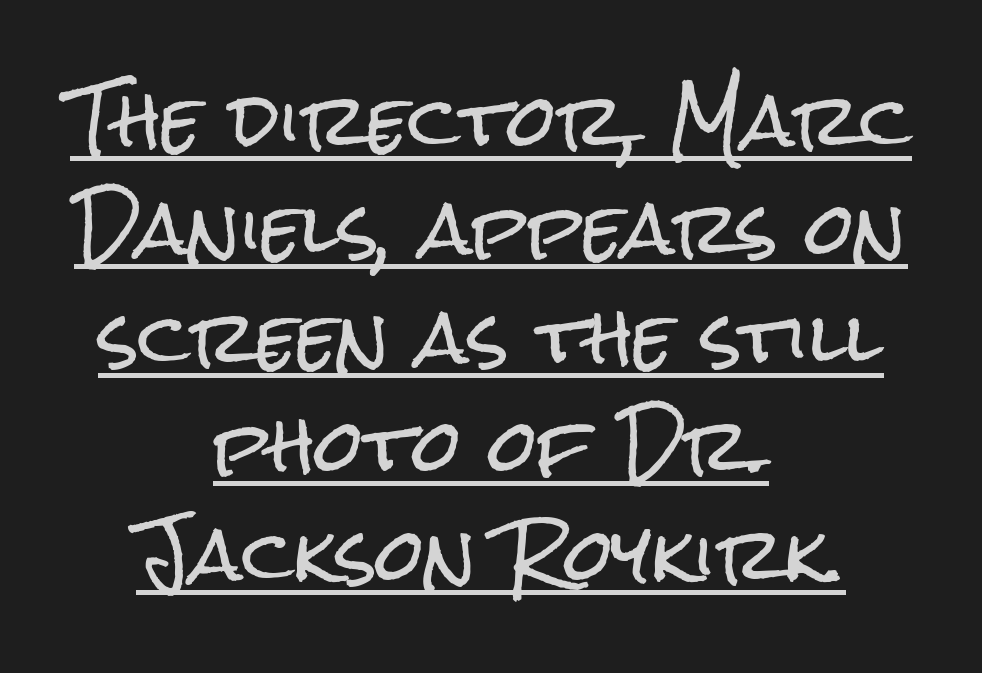
What kind of face is this? One without serifs — a sans. How would I describe the line gaps? Plain and ordinary. A typesetter would mark this as roman, not italic. These lines keep a tight, regular rhythm from letter to letter. Both edges are ragged and mirror each other, which tells us the setting is centered. Looks like someone drew a line under every word here.
